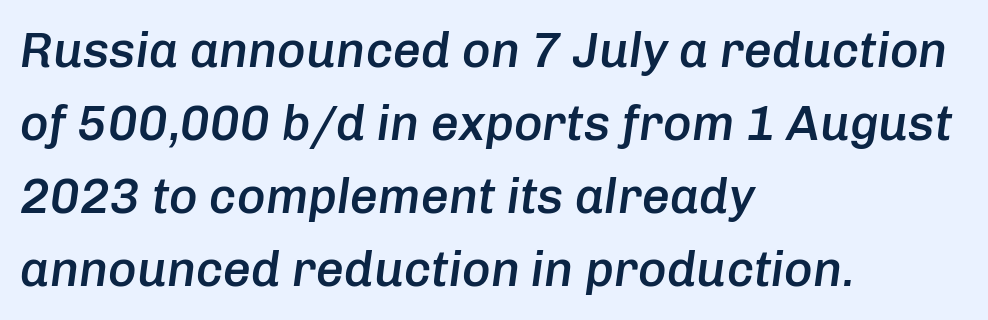
Q: Is the text bold? A: Semi-bold.
Q: Is the text italic (slanted)? A: Yes, it leans right by about 8 degrees.
Q: Is the text underlined? A: No.
Q: How is the paragraph aligned? A: Left-aligned.
Q: Is the spacing between letters normal or unusually wide? A: Normal.
Q: Is the spacing between lines tight, normal or loose? A: Normal.
Q: Width (condensed, normal, or wide)? A: Normal.
Q: Stroke contrast? A: Low.
Q: x-height? A: Medium.
Q: Monospaced? A: No.
